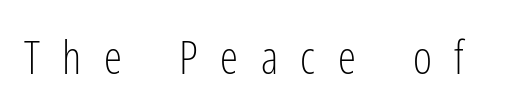
{"serif": "no", "italic": "no", "bold": "no", "weight": "light", "width": "condensed", "stroke_contrast": "low", "x_height": "medium", "monospaced": "no", "underline": "no", "letter_spacing": "wide", "letter_spacing_em": 0.49, "glyph_px": 46}
